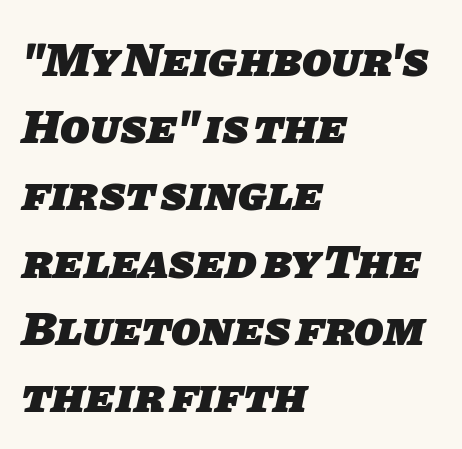
Q: Is the text bold? A: Yes.
Q: Is the typeface a serif or a sans-serif typeface? A: Serif.
Q: Is the text underlined? A: No.
Q: How is the paragraph aligned? A: Left-aligned.
Q: Is the spacing between letters normal or unusually wide? A: Normal.
Q: Is the spacing between lines tight, normal or loose? A: Normal.
Q: Width (condensed, normal, or wide)? A: Normal.
Q: Stroke contrast? A: Low.
Q: x-height? A: Large.
Q: Monospaced? A: No.
